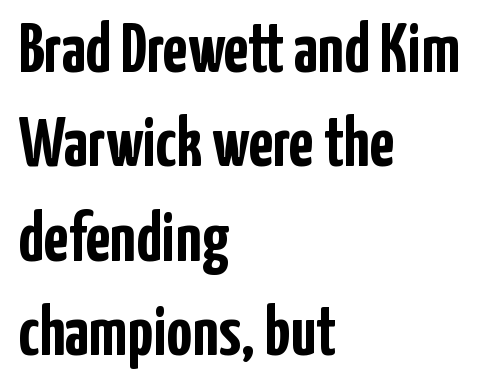
Q: Is the text bold? A: Yes.
Q: Is the text italic (slanted)? A: No, it is upright.
Q: Is the typeface a serif or a sans-serif typeface? A: Sans-serif.
Q: Is the text underlined? A: No.
Q: How is the paragraph aligned? A: Left-aligned.
Q: Is the spacing between letters normal or unusually wide? A: Normal.
Q: Is the spacing between lines tight, normal or loose? A: Normal.
Q: Width (condensed, normal, or wide)? A: Condensed.
Q: Stroke contrast? A: Low.
Q: x-height? A: Medium.
Q: Monospaced? A: No.
